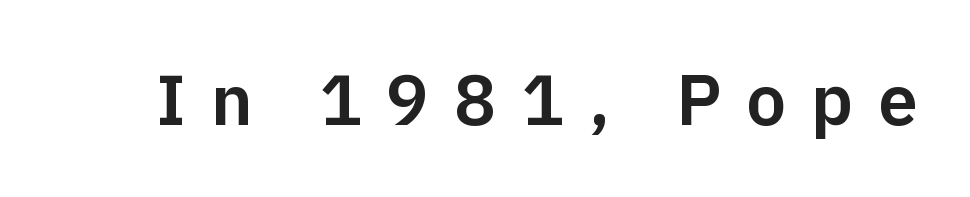
No italicization has been applied; the sample stays upright. A typesetter would call this heavily tracked-out type. The specimen omits any rule beneath the text block's lines. This is sans-serif lettering, the kind often seen on screens and signage.
